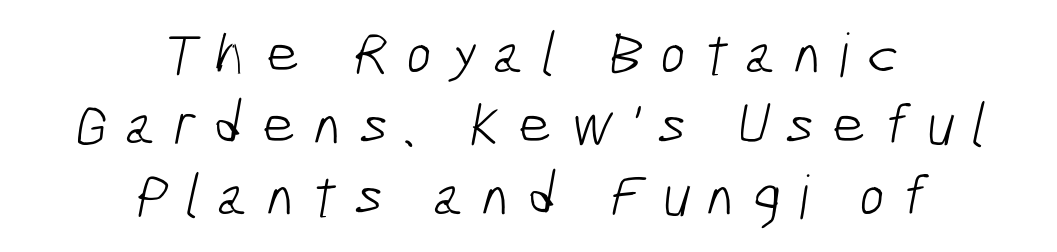
Serif or sans? Sans — the stroke terminals are bare. Weight: not bold — regular or lighter. Each line is balanced around a shared central axis. Character widths vary here, with narrow letters taking less room than wide ones. The line texture is sparse and dotted thanks to wide tracking.
